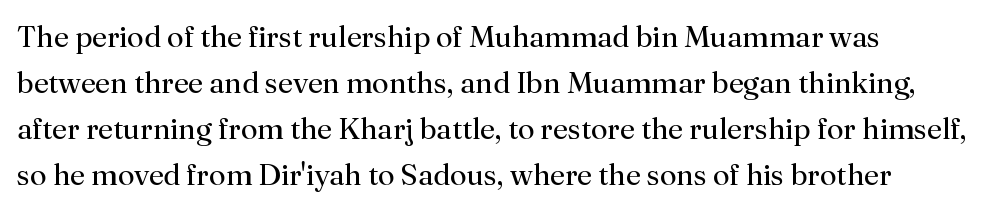
{"serif": "yes", "italic": "no", "bold": "no", "weight": "regular", "width": "normal", "stroke_contrast": "medium", "x_height": "small", "monospaced": "no", "underline": "no", "line_spacing": "normal", "line_spacing_ratio": 1.53, "letter_spacing": "normal", "letter_spacing_em": 0.0, "glyph_px": 30}
